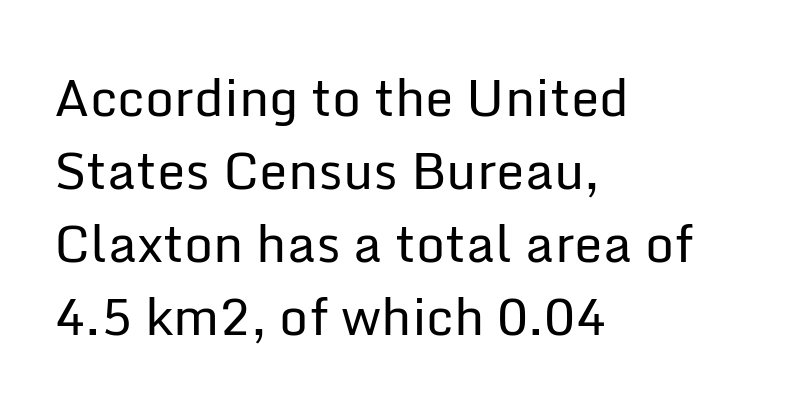
{"serif": "no", "italic": "no", "bold": "no", "weight": "regular", "width": "normal", "stroke_contrast": "low", "x_height": "medium", "monospaced": "no", "underline": "no", "align": "left", "line_spacing": "normal", "line_spacing_ratio": 1.43, "letter_spacing": "normal", "letter_spacing_em": 0.0, "glyph_px": 51}
